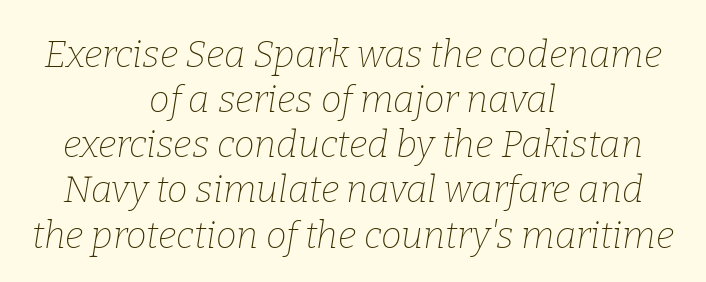
{"serif": "yes", "italic": "yes", "lean": "right", "slant_degrees": 9, "bold": "no", "weight": "thin", "width": "normal", "stroke_contrast": "low", "x_height": "medium", "monospaced": "no", "underline": "no", "align": "center", "line_spacing_ratio": 1.22, "letter_spacing": "normal", "letter_spacing_em": 0.0, "glyph_px": 37}
